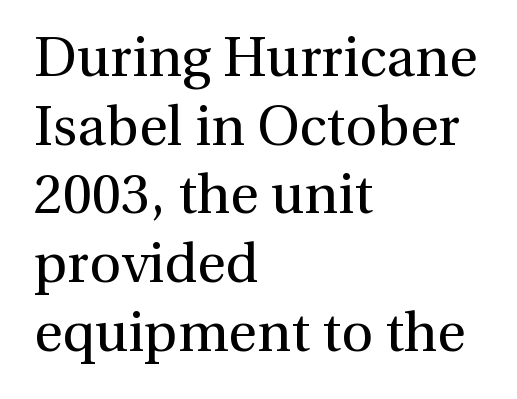
{"serif": "yes", "italic": "no", "bold": "no", "weight": "regular", "width": "normal", "x_height": "medium", "monospaced": "no", "underline": "no", "align": "left", "line_spacing": "normal", "line_spacing_ratio": 1.25, "letter_spacing": "normal", "letter_spacing_em": 0.0, "glyph_px": 55}
